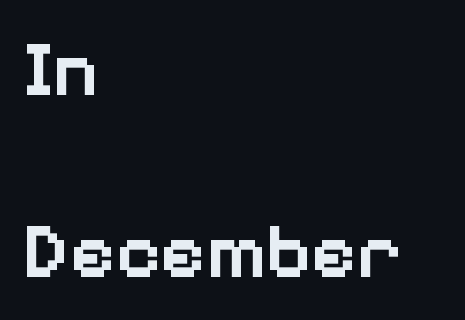
Q: Is the text bold? A: Semi-bold.
Q: Is the text italic (slanted)? A: No, it is upright.
Q: Is the typeface a serif or a sans-serif typeface? A: Sans-serif.
Q: Is the text underlined? A: No.
Q: How is the paragraph aligned? A: Left-aligned.
Q: Is the spacing between letters normal or unusually wide? A: Normal.
Q: Is the spacing between lines tight, normal or loose? A: Loose.
Q: Width (condensed, normal, or wide)? A: Normal.
Q: Stroke contrast? A: Low.
Q: x-height? A: Medium.
Q: Monospaced? A: No.
